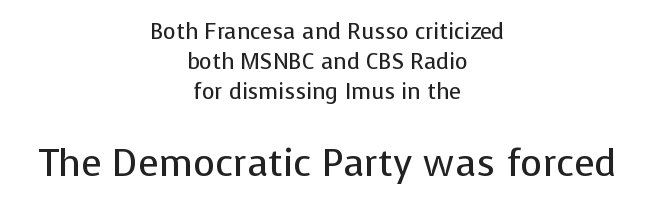
{"serif": "no", "italic": "no", "bold": "no", "weight": "regular", "width": "normal", "stroke_contrast": "low", "x_height": "medium", "monospaced": "no", "underline": "no", "align": "center", "line_spacing": "normal", "line_spacing_ratio": 1.37, "letter_spacing": "normal", "letter_spacing_em": 0.0, "larger_block": "second", "size_ratio": 1.73, "glyph_px": 38}
